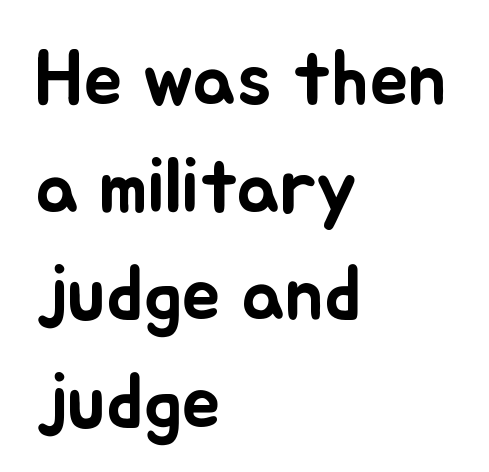
The ragged edge is on the right, which tells us the setting is flush left. The string is rendered with underlining switched off. Vertically, the passage feels balanced, rows spaced as you'd expect. Style check: upright. Looks like regular typesetting: each glyph gets only the width it needs. Nothing unusual about the tracking: characters are spaced as the font intends.
